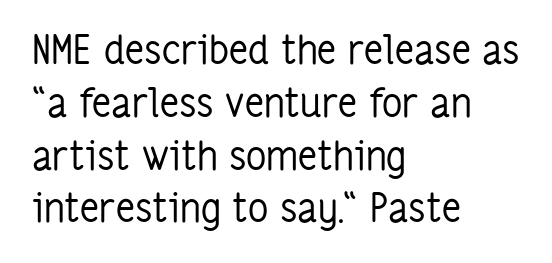
Q: Is the text bold? A: No.
Q: Is the text italic (slanted)? A: No, it is upright.
Q: Is the typeface a serif or a sans-serif typeface? A: Sans-serif.
Q: Is the text underlined? A: No.
Q: How is the paragraph aligned? A: Left-aligned.
Q: Is the spacing between letters normal or unusually wide? A: Normal.
Q: Is the spacing between lines tight, normal or loose? A: Normal.
Q: Width (condensed, normal, or wide)? A: Condensed.
Q: Stroke contrast? A: Low.
Q: x-height? A: Medium.
Q: Monospaced? A: No.
